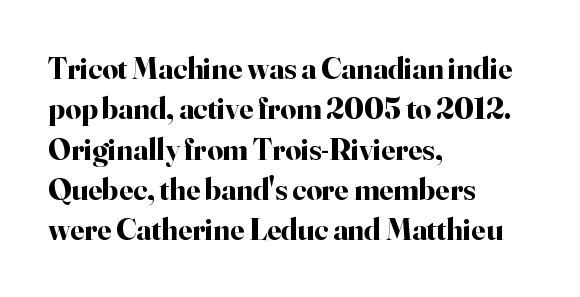
{"serif": "yes", "italic": "no", "bold": "yes", "weight": "bold", "width": "normal", "stroke_contrast": "high", "x_height": "small", "monospaced": "no", "underline": "no", "align": "left", "line_spacing": "normal", "line_spacing_ratio": 1.3, "letter_spacing": "normal", "letter_spacing_em": 0.0, "glyph_px": 31}
